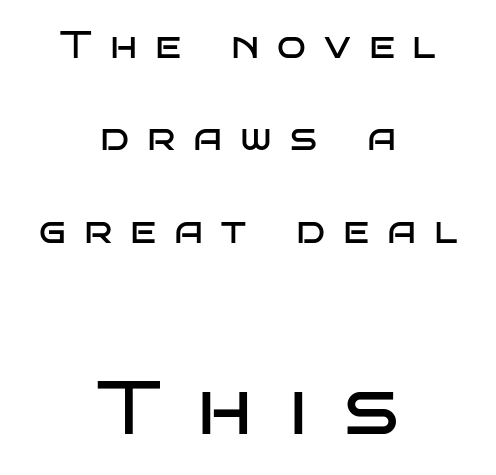
If you measured baseline to baseline, you'd find a long distance. Nope, no serifs anywhere on these letters. Quick note: underline off. Which margin do the lines hug? Neither — every line sits in the middle. Spacing verdict: proportional, widths tailored to each character.
